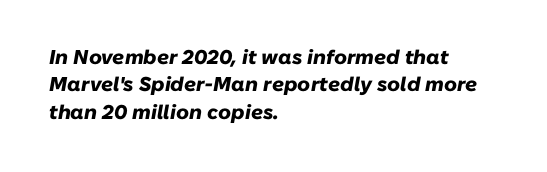
Notice how the passage keeps a crisp vertical edge on the left only. Is the type bold? Yes — the strokes are clearly thick and heavy. The space directly below the letters is spotless. This block has exactly the height ordinary leading produces. The font's italic variant was chosen for this text.
